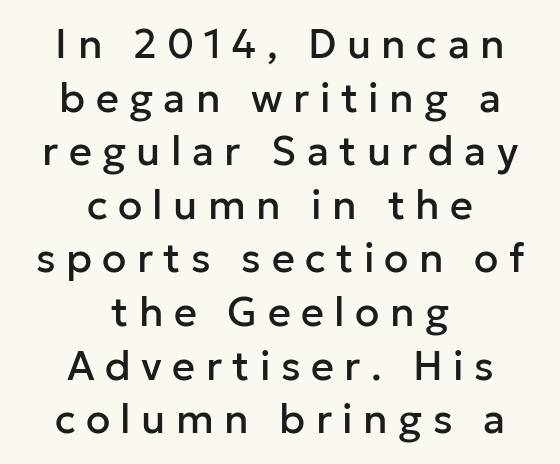
The image shows 40 px sans-serif type, upright; set centered, normal line spacing (1.34x), unusually wide letter spacing (+0.26 em), not underlined; low stroke contrast and a medium x-height.
